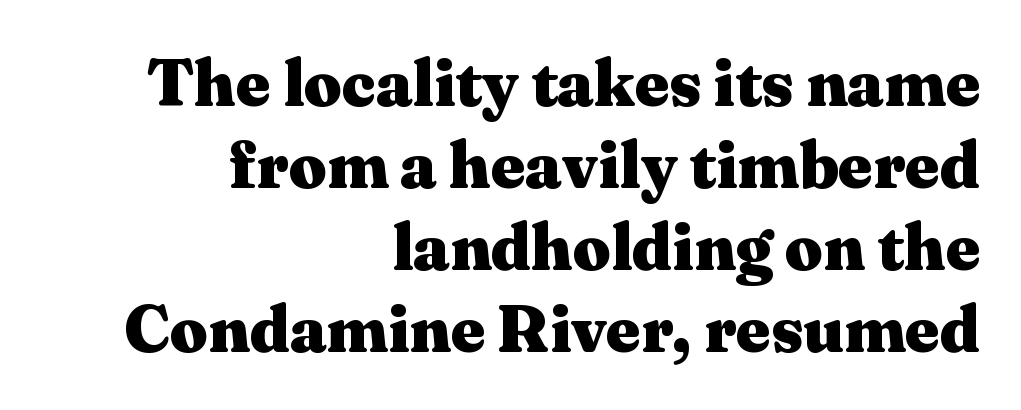
The image shows 66 px heavy, wide serif type, upright; set right-aligned, line spacing 1.24x, normal letter spacing, not underlined; medium stroke contrast and a medium x-height.
